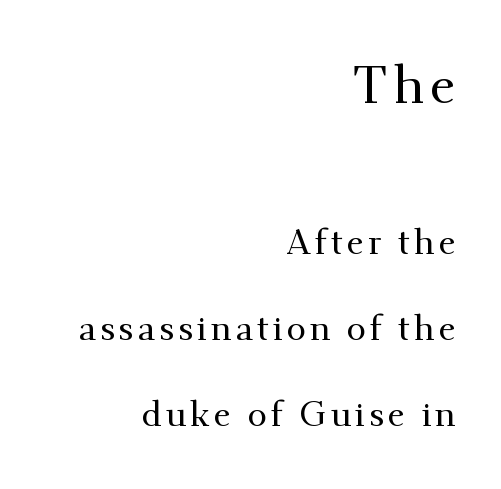
Q: Is the text italic (slanted)? A: No, it is upright.
Q: Is the typeface a serif or a sans-serif typeface? A: Serif.
Q: Is the text underlined? A: No.
Q: How is the paragraph aligned? A: Right-aligned.
Q: Is the spacing between lines tight, normal or loose? A: Loose.
Q: Which block of text is set in a larger size, the first (top) or the second (bottom)? A: The first (top) one.
Q: Width (condensed, normal, or wide)? A: Normal.
Q: Stroke contrast? A: Medium.
Q: x-height? A: Small.
Q: Monospaced? A: No.
